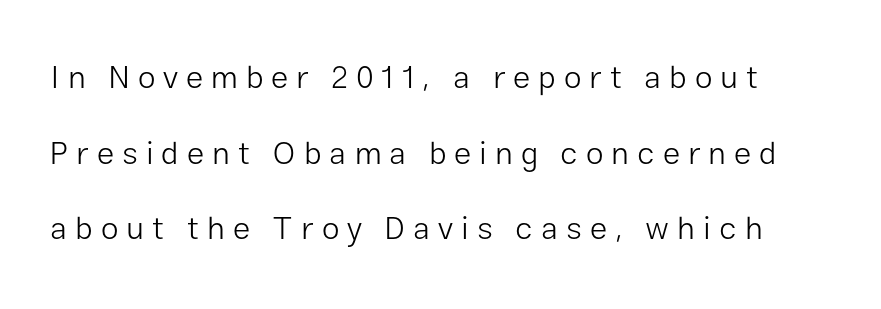
The image shows 32 px light sans-serif type, upright; set loose line spacing (2.36x), unusually wide letter spacing (+0.25 em), not underlined; low stroke contrast and a medium x-height.
